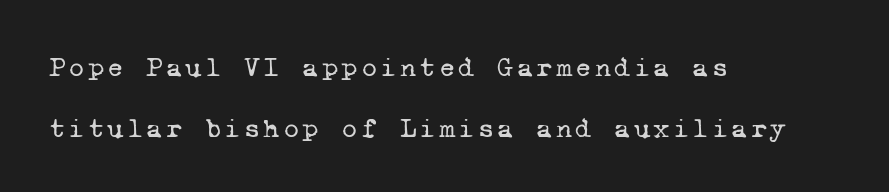
{"serif": "yes", "bold": "no", "weight": "regular", "width": "normal", "stroke_contrast": "low", "x_height": "medium", "monospaced": "yes", "underline": "no", "align": "left", "line_spacing": "loose", "line_spacing_ratio": 2.17, "glyph_px": 28}
